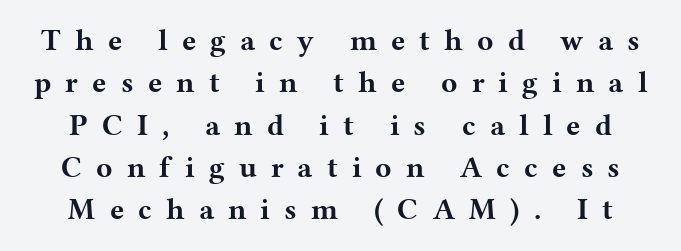
Q: Is the text bold? A: Yes.
Q: Is the text italic (slanted)? A: No, it is upright.
Q: Is the typeface a serif or a sans-serif typeface? A: Serif.
Q: Is the text underlined? A: No.
Q: Is the spacing between letters normal or unusually wide? A: Unusually wide.
Q: Is the spacing between lines tight, normal or loose? A: Normal.
Q: Width (condensed, normal, or wide)? A: Wide.
Q: Stroke contrast? A: Medium.
Q: x-height? A: Medium.
Q: Monospaced? A: No.
